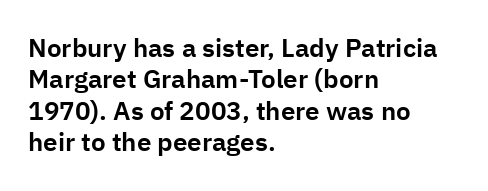
{"italic": "no", "underline": "no", "align": "left", "line_spacing_ratio": 1.21, "letter_spacing": "normal", "letter_spacing_em": 0.0, "glyph_px": 26}
